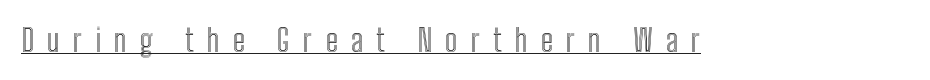
Q: Is the text italic (slanted)? A: No, it is upright.
Q: Is the text underlined? A: Yes.
Q: Is the spacing between letters normal or unusually wide? A: Unusually wide.
Q: Width (condensed, normal, or wide)? A: Condensed.
Q: x-height? A: Medium.
Q: Monospaced? A: No.
